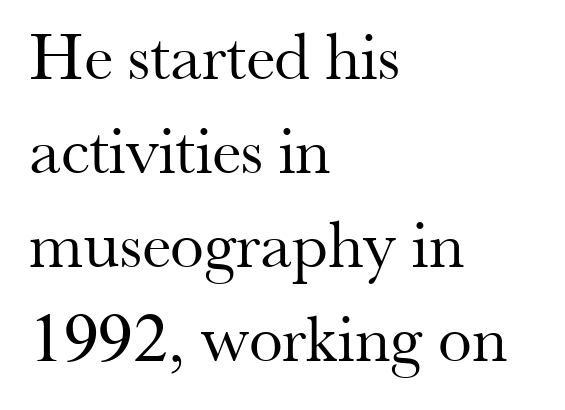
Q: Is the text bold? A: No.
Q: Is the text italic (slanted)? A: No, it is upright.
Q: Is the typeface a serif or a sans-serif typeface? A: Serif.
Q: Is the text underlined? A: No.
Q: How is the paragraph aligned? A: Left-aligned.
Q: Is the spacing between letters normal or unusually wide? A: Normal.
Q: Is the spacing between lines tight, normal or loose? A: Normal.
Q: Width (condensed, normal, or wide)? A: Normal.
Q: Stroke contrast? A: Medium.
Q: x-height? A: Small.
Q: Monospaced? A: No.
